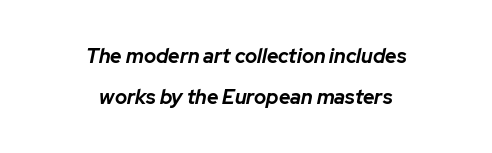
The image shows 20 px bold type, italic (leaning right); set centered, loose line spacing (2.03x), normal letter spacing, not underlined.
